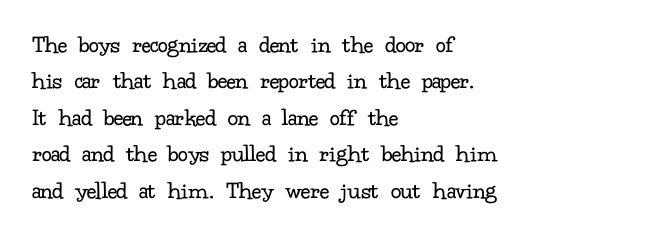
Q: Is the text bold? A: No.
Q: Is the text italic (slanted)? A: No, it is upright.
Q: Is the text underlined? A: No.
Q: How is the paragraph aligned? A: Left-aligned.
Q: Is the spacing between letters normal or unusually wide? A: Normal.
Q: Is the spacing between lines tight, normal or loose? A: Normal.
